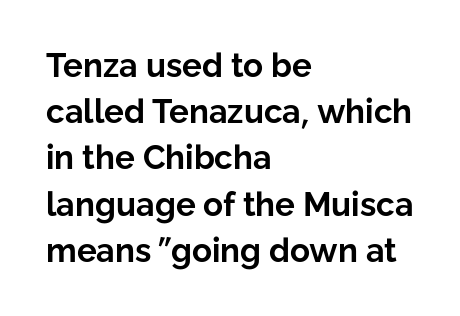
The image shows 33 px bold sans-serif type, upright; set left-aligned, normal line spacing (1.4x), normal letter spacing, not underlined; low stroke contrast and a medium x-height.
